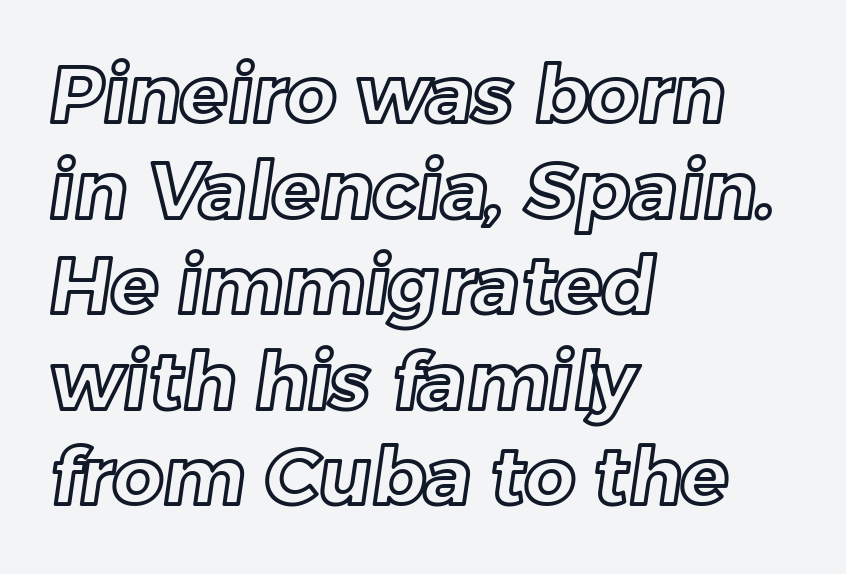
Note the varied advance widths — an 'i' is clearly narrower than an 'm'. Just letters on the line, the space beneath them empty. All the whitespace from short lines collects on the right. Is the letter spacing exaggerated? No — it looks like the ordinary default.
